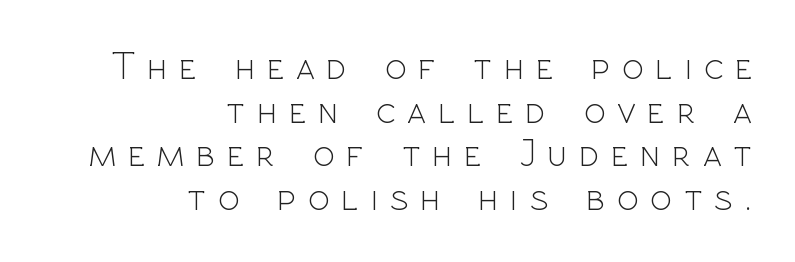
No extra ink here — the face is not bold. When letters stand straight like this, we call the style roman or upright. Regarding serifs, this sample does without them. Someone cranked the tracking dial way up on this one. Compared with a flush-left layout, this one pins lines to the opposite, right side.
